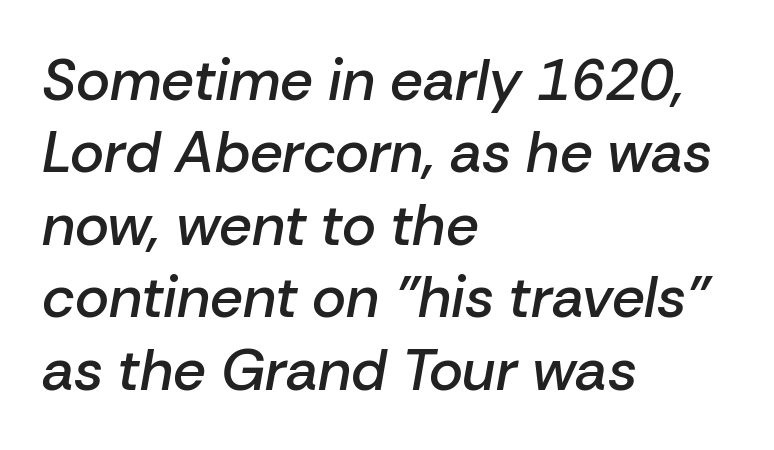
Q: Is the text bold? A: Semi-bold.
Q: Is the text italic (slanted)? A: Yes, it leans right by about 10 degrees.
Q: Is the text underlined? A: No.
Q: How is the paragraph aligned? A: Left-aligned.
Q: Is the spacing between letters normal or unusually wide? A: Normal.
Q: Is the spacing between lines tight, normal or loose? A: Normal.
Q: Width (condensed, normal, or wide)? A: Normal.
Q: Stroke contrast? A: Low.
Q: x-height? A: Medium.
Q: Monospaced? A: No.
